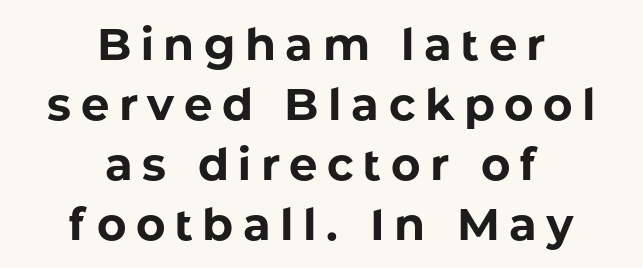
Q: Is the text bold? A: Yes.
Q: Is the text italic (slanted)? A: No, it is upright.
Q: Is the typeface a serif or a sans-serif typeface? A: Sans-serif.
Q: Is the text underlined? A: No.
Q: How is the paragraph aligned? A: Centered.
Q: Is the spacing between letters normal or unusually wide? A: Unusually wide.
Q: Is the spacing between lines tight, normal or loose? A: Normal.
Q: Width (condensed, normal, or wide)? A: Normal.
Q: Stroke contrast? A: Low.
Q: x-height? A: Medium.
Q: Monospaced? A: No.
